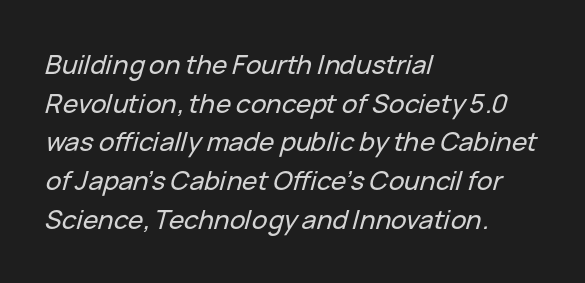
Q: Is the text italic (slanted)? A: Yes, it leans right by about 15 degrees.
Q: Is the text underlined? A: No.
Q: How is the paragraph aligned? A: Left-aligned.
Q: Is the spacing between letters normal or unusually wide? A: Normal.
Q: Is the spacing between lines tight, normal or loose? A: Normal.
